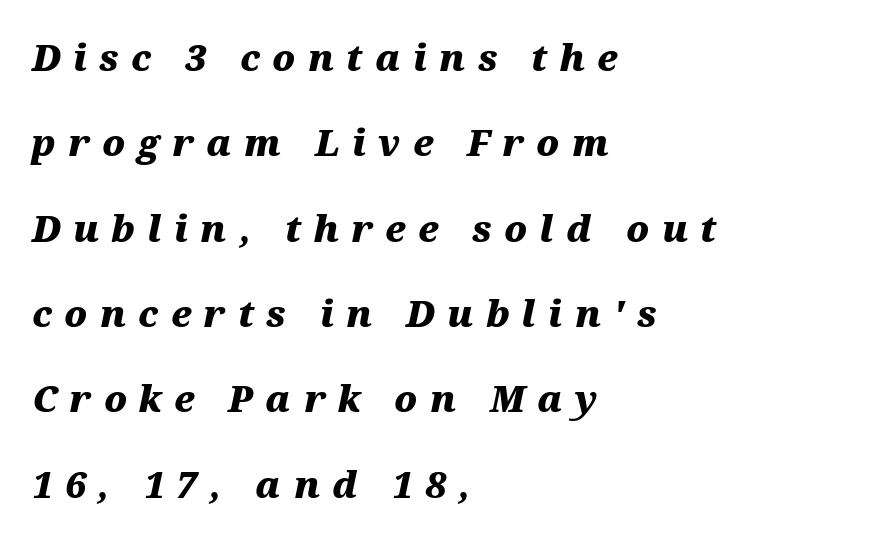
Reading down the column, the eye jumps a long way to each next line. Think of a printed novel: that variable character pitch is what you see here. How are the letters spaced? Widely, with obvious added tracking. In CSS terms this would be text-align: left. A typesetter would mark this as italic.
